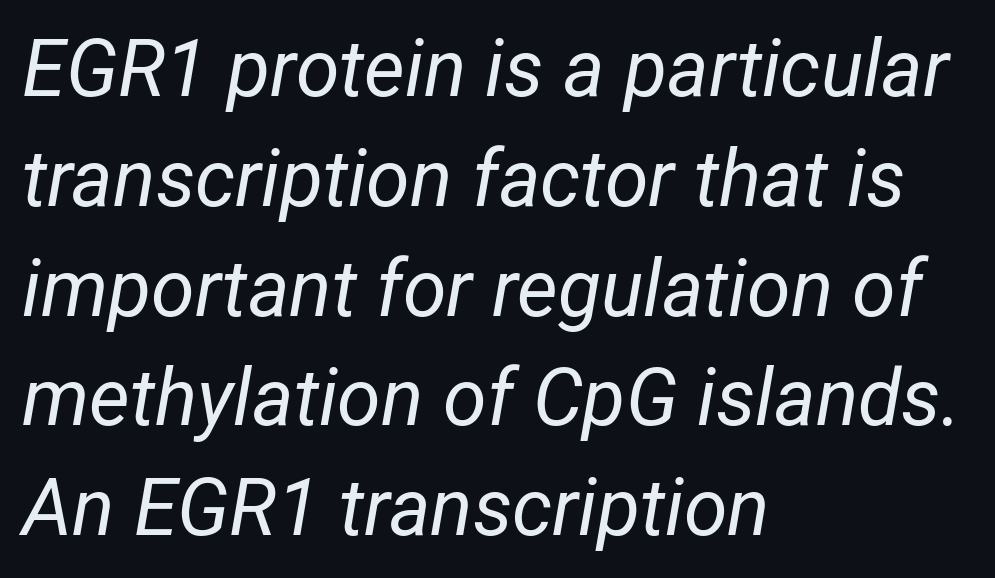
The setting favours the left margin, as ordinary paragraphs usually do. Do the characters align in a grid? No, the font is proportional. The face used here is rendered with its standard letterfit. The string is rendered with underlining switched off. When letters slant like this, we call the style italic.
